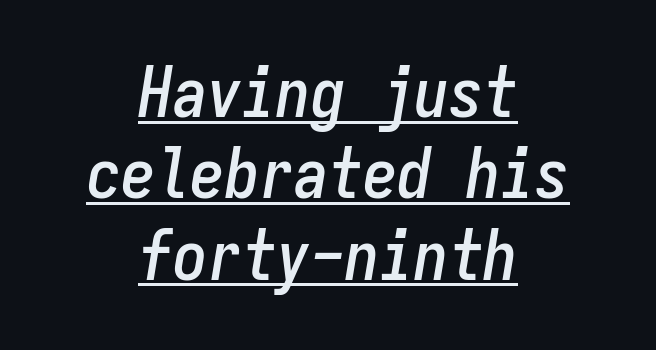
Each word holds together tightly as a unit, with standard inter-letter gaps. These lines are rendered in a fixed-pitch font. A rule runs beneath these lines of type. The lines are quadded center. There's an unmistakable incline to the writing here.
